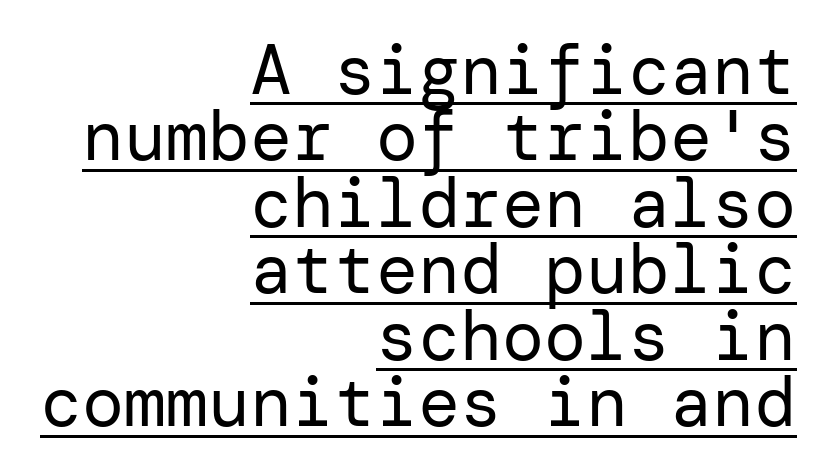
The image shows 70 px regular-weight sans-serif type, upright; set right-aligned, tight line spacing (0.95x), normal letter spacing, underlined; low stroke contrast and a medium x-height.
